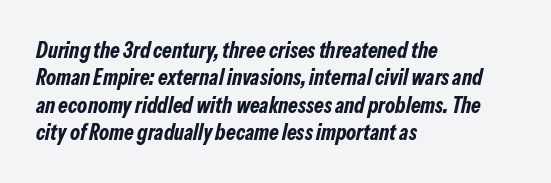
{"italic": "yes", "lean": "right", "slant_degrees": 13, "bold": "yes", "underline": "no", "align": "left", "line_spacing": "normal", "line_spacing_ratio": 1.25, "letter_spacing": "normal", "letter_spacing_em": 0.0, "glyph_px": 22}
